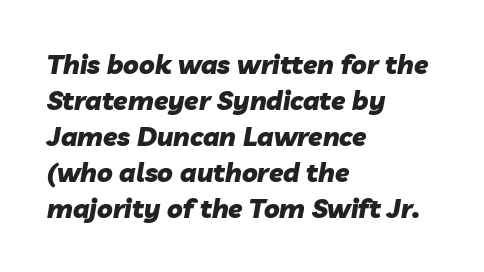
The image shows 26 px bold type, italic (leaning right); set left-aligned, normal line spacing (1.38x), normal letter spacing, not underlined.
